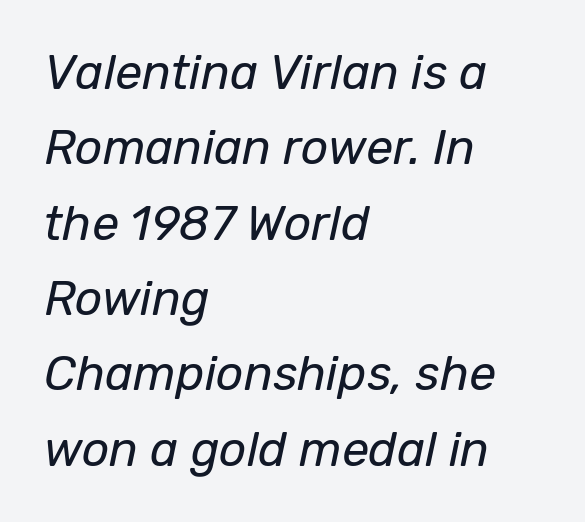
The rendering uses natural spacing where letterforms have individual widths. The font's italic variant was chosen for this text. Underlining? Definitely not there. How are the letters spaced? Ordinarily, with no added tracking. This block has exactly the height ordinary leading produces.
